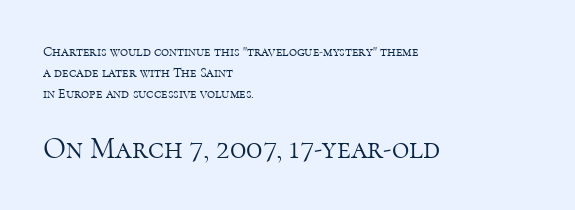
Q: Is the text bold? A: No.
Q: Is the text italic (slanted)? A: No, it is upright.
Q: Is the typeface a serif or a sans-serif typeface? A: Serif.
Q: Is the text underlined? A: No.
Q: How is the paragraph aligned? A: Left-aligned.
Q: Is the spacing between letters normal or unusually wide? A: Normal.
Q: Is the spacing between lines tight, normal or loose? A: Normal.
Q: Which block of text is set in a larger size, the first (top) or the second (bottom)? A: The second (bottom) one.
Q: Width (condensed, normal, or wide)? A: Normal.
Q: Stroke contrast? A: High.
Q: x-height? A: Medium.
Q: Monospaced? A: No.
